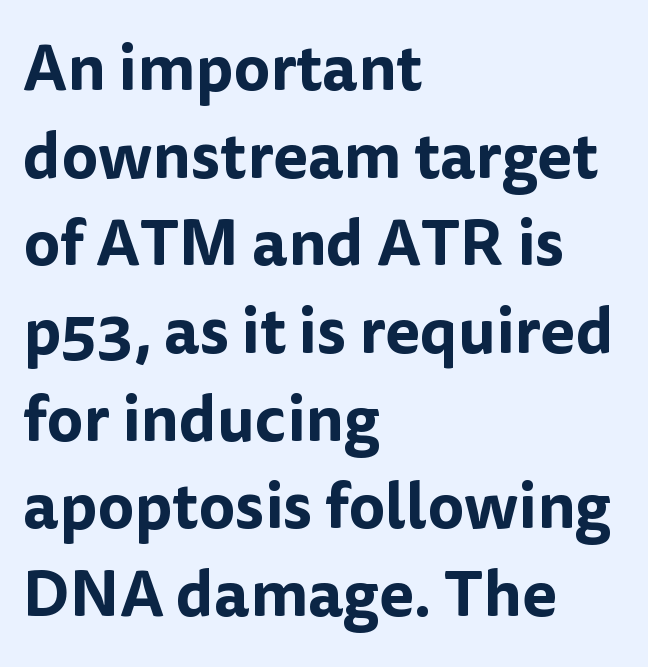
When letters stand straight like this, we call the style roman or upright. These lines are rendered in a variable-pitch font. Nobody touched the tracking dial on this one. Line starts are locked; line ends wander. Regarding leading, the lines here are spaced in the standard way.
